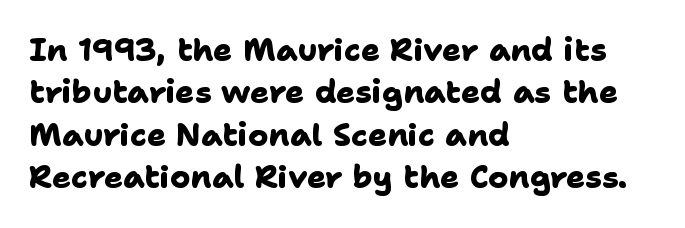
{"serif": "no", "bold": "yes", "weight": "heavy", "width": "normal", "stroke_contrast": "low", "x_height": "medium", "monospaced": "no", "underline": "no", "align": "left", "line_spacing": "normal", "line_spacing_ratio": 1.37, "letter_spacing": "normal", "letter_spacing_em": 0.0, "glyph_px": 31}
